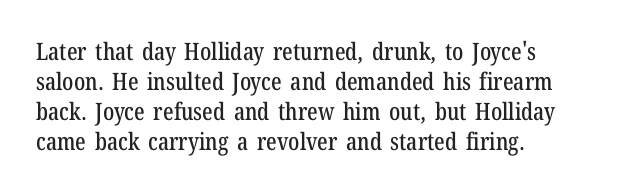
The image shows 24 px text type, upright; set left-aligned, normal line spacing (1.25x), normal letter spacing, not underlined.
